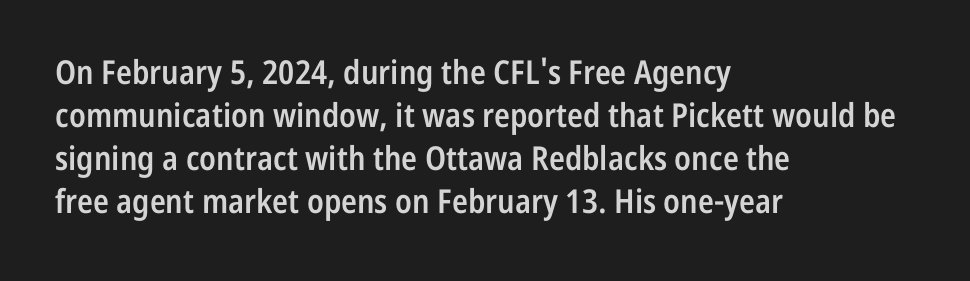
Q: Is the text bold? A: Semi-bold.
Q: Is the text italic (slanted)? A: No, it is upright.
Q: Is the typeface a serif or a sans-serif typeface? A: Sans-serif.
Q: Is the text underlined? A: No.
Q: How is the paragraph aligned? A: Left-aligned.
Q: Is the spacing between letters normal or unusually wide? A: Normal.
Q: Is the spacing between lines tight, normal or loose? A: Normal.
Q: Width (condensed, normal, or wide)? A: Condensed.
Q: Stroke contrast? A: Low.
Q: x-height? A: Medium.
Q: Monospaced? A: No.
